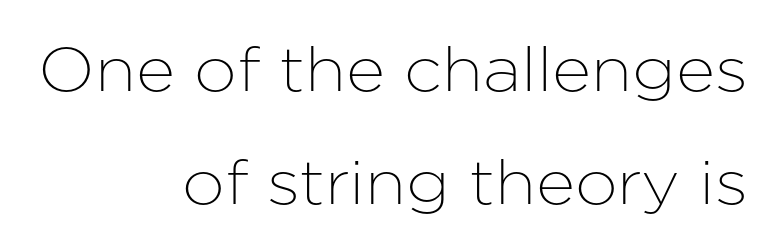
Varying glyph widths throughout — classic text-font behaviour. Vertical strokes here are truly vertical. How are the letters spaced? Ordinarily, with no added tracking. A flush-right, rag-left setting is used for this passage. Unlike a traditional serif, this face leaves its strokes unadorned. The area under the type is left untouched.
